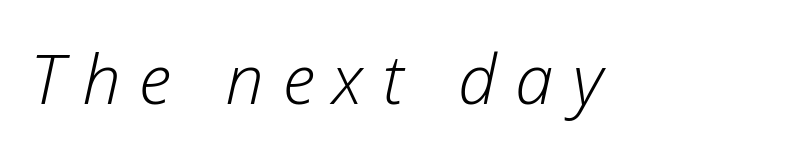
{"italic": "yes", "lean": "right", "slant_degrees": 12, "bold": "no", "weight": "light", "width": "normal", "stroke_contrast": "low", "x_height": "medium", "monospaced": "no", "underline": "no", "letter_spacing": "wide", "letter_spacing_em": 0.27, "glyph_px": 69}
